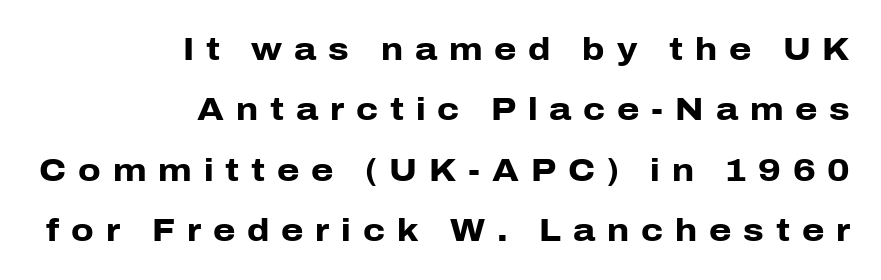
The image shows 32 px heavy sans-serif type, upright; set right-aligned, line spacing 1.89x, unusually wide letter spacing (+0.37 em), not underlined; low stroke contrast and a medium x-height.
